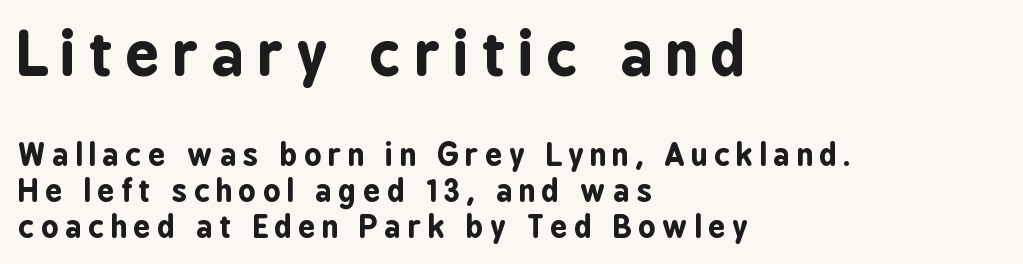
{"serif": "no", "italic": "no", "bold": "yes", "weight": "bold", "width": "condensed", "stroke_contrast": "low", "x_height": "medium", "monospaced": "no", "underline": "no", "align": "left", "line_spacing_ratio": 1.2, "letter_spacing": "wide", "letter_spacing_em": 0.22, "larger_block": "first", "size_ratio": 1.97, "glyph_px": 59}
